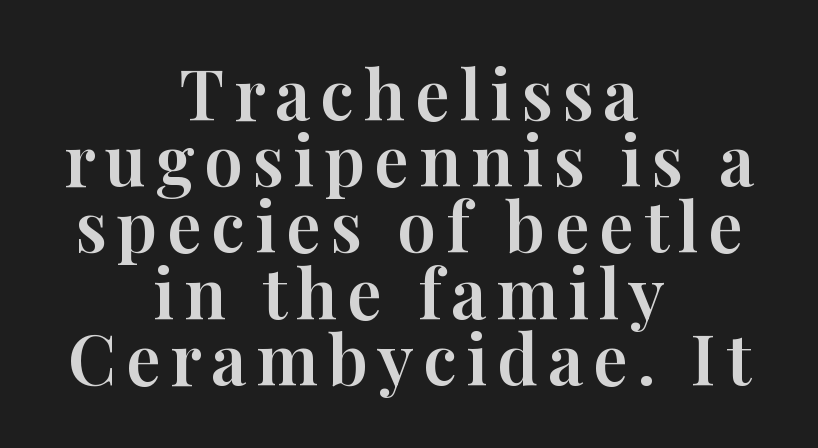
The image shows 69 px serif type, upright; set centered, tight line spacing (0.96x), not underlined; high stroke contrast and a medium x-height.
